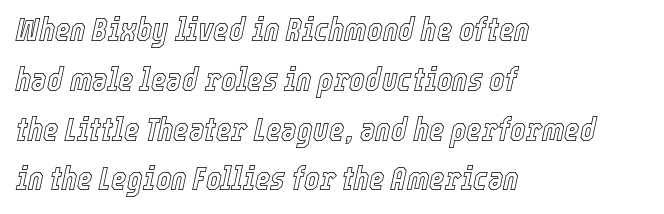
{"italic": "yes", "lean": "right", "slant_degrees": 12, "width": "condensed", "x_height": "medium", "monospaced": "no", "underline": "no", "align": "left", "line_spacing": "normal", "line_spacing_ratio": 1.51, "letter_spacing": "normal", "letter_spacing_em": 0.0, "glyph_px": 33}
